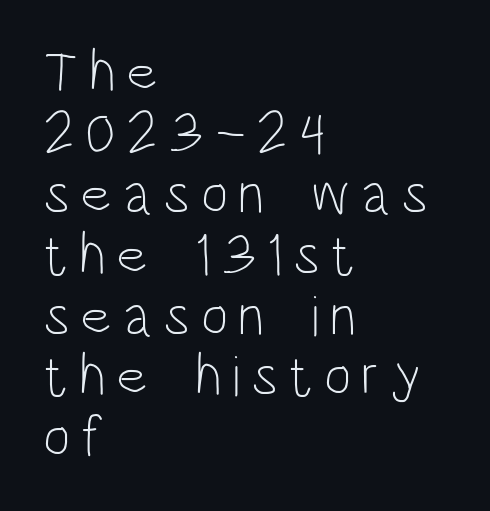
{"serif": "no", "italic": "no", "bold": "no", "weight": "light", "width": "condensed", "stroke_contrast": "low", "x_height": "large", "monospaced": "no", "underline": "no", "align": "left", "line_spacing": "tight", "line_spacing_ratio": 1.05, "glyph_px": 58}
